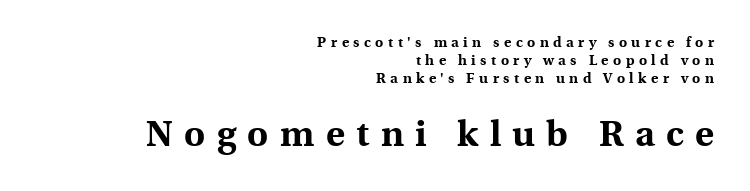
The image shows 36 px bold serif type, upright; set right-aligned, normal line spacing (1.28x), unusually wide letter spacing (+0.32 em), not underlined; the second (bottom) block is 2.57x larger; a medium x-height.
